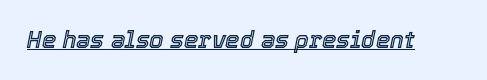
The rendering keeps characters at their native spacing. You can see a thin bar hugging the bottom of the glyphs. Quick note: italic.
